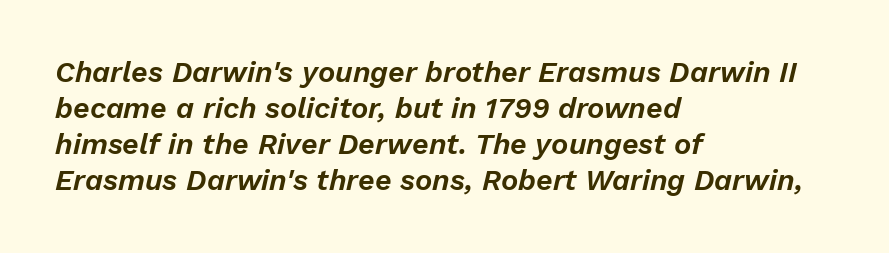
{"italic": "yes", "lean": "right", "slant_degrees": 13, "width": "normal", "stroke_contrast": "low", "x_height": "medium", "monospaced": "no", "underline": "no", "align": "left", "line_spacing_ratio": 1.24, "letter_spacing": "normal", "letter_spacing_em": 0.0, "glyph_px": 29}
